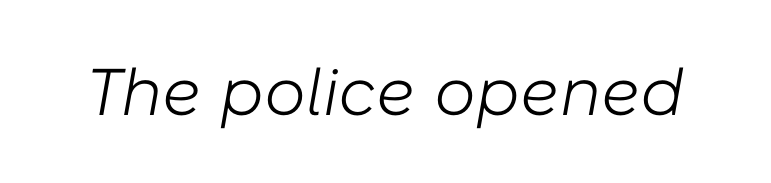
Q: Is the text bold? A: No.
Q: Is the text italic (slanted)? A: Yes, it leans right by about 10 degrees.
Q: Is the text underlined? A: No.
Q: Is the spacing between letters normal or unusually wide? A: Normal.
Q: Width (condensed, normal, or wide)? A: Normal.
Q: Stroke contrast? A: Low.
Q: x-height? A: Medium.
Q: Monospaced? A: No.
